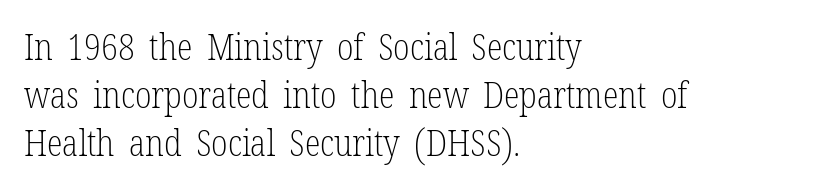
How are the letters spaced? Ordinarily, with no added tracking. The weight tops out at a normal text grade. Rendered with straight, roman letterforms. Each letter keeps its own natural width here, so spacing adapts to shape. Teacher's note: observe the even left margin — that is flush-left alignment.
